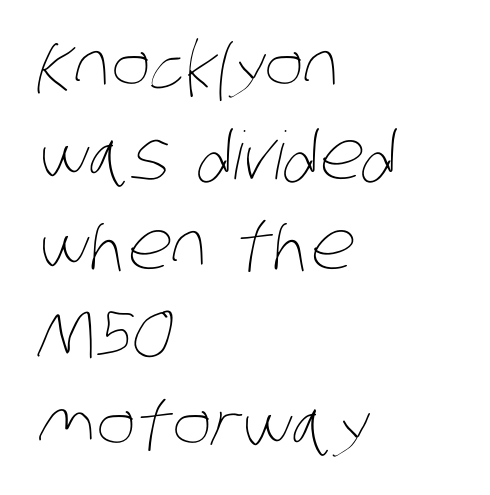
Q: Is the text bold? A: No.
Q: Is the text underlined? A: No.
Q: How is the paragraph aligned? A: Left-aligned.
Q: Is the spacing between letters normal or unusually wide? A: Normal.
Q: Is the spacing between lines tight, normal or loose? A: Normal.
Q: Width (condensed, normal, or wide)? A: Condensed.
Q: Stroke contrast? A: Low.
Q: x-height? A: Large.
Q: Monospaced? A: No.
